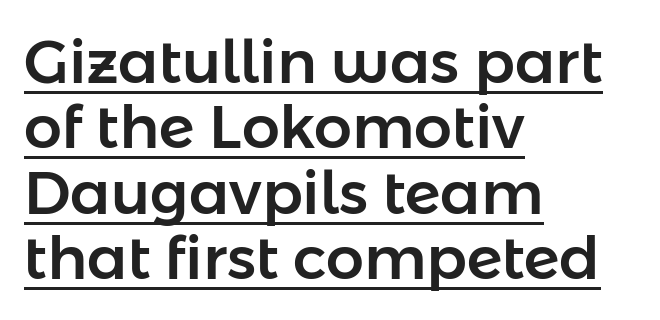
{"serif": "no", "italic": "no", "width": "normal", "stroke_contrast": "low", "x_height": "medium", "monospaced": "no", "underline": "yes", "align": "left", "line_spacing": "tight", "line_spacing_ratio": 1.09, "letter_spacing": "normal", "letter_spacing_em": 0.0, "glyph_px": 60}
